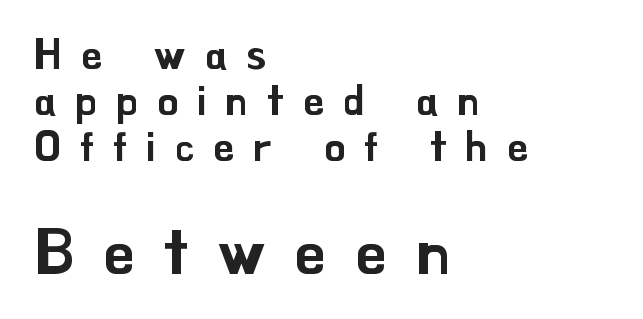
Caption: multi-line text, flush left, ragged right. Which of the two is more prominent by size? The second, at the bottom. Think of a printed novel: that variable character pitch is what you see here. Posture: upright roman. Tracking value appears strongly positive — letters spread wide. One glance says dense: line gaps are narrower than usual.
